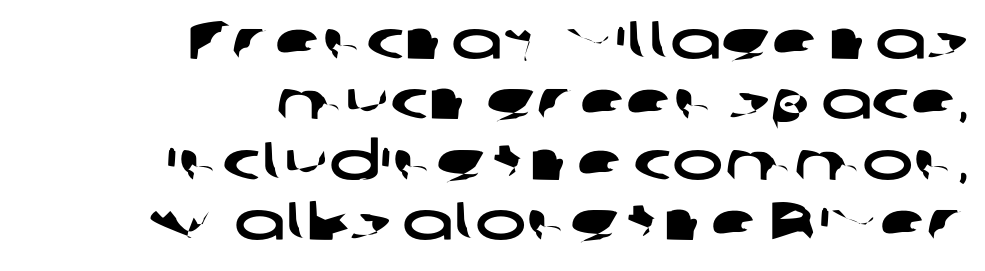
These lines stack with their right ends in a neat column. This sample uses plain, unmodified letter spacing. Character widths vary here, with narrow letters taking less room than wide ones. Only glyphs here, with clear space below each row.
